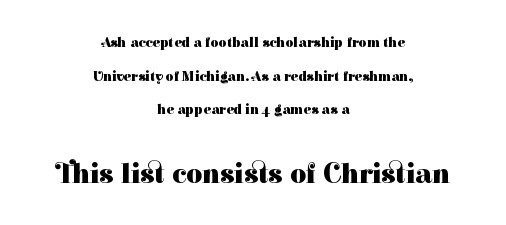
Q: Is the text bold? A: Yes.
Q: Is the text italic (slanted)? A: No, it is upright.
Q: Is the typeface a serif or a sans-serif typeface? A: Serif.
Q: Is the text underlined? A: No.
Q: How is the paragraph aligned? A: Centered.
Q: Is the spacing between letters normal or unusually wide? A: Normal.
Q: Is the spacing between lines tight, normal or loose? A: Loose.
Q: Which block of text is set in a larger size, the first (top) or the second (bottom)? A: The second (bottom) one.
Q: Width (condensed, normal, or wide)? A: Normal.
Q: Stroke contrast? A: High.
Q: x-height? A: Medium.
Q: Monospaced? A: No.
